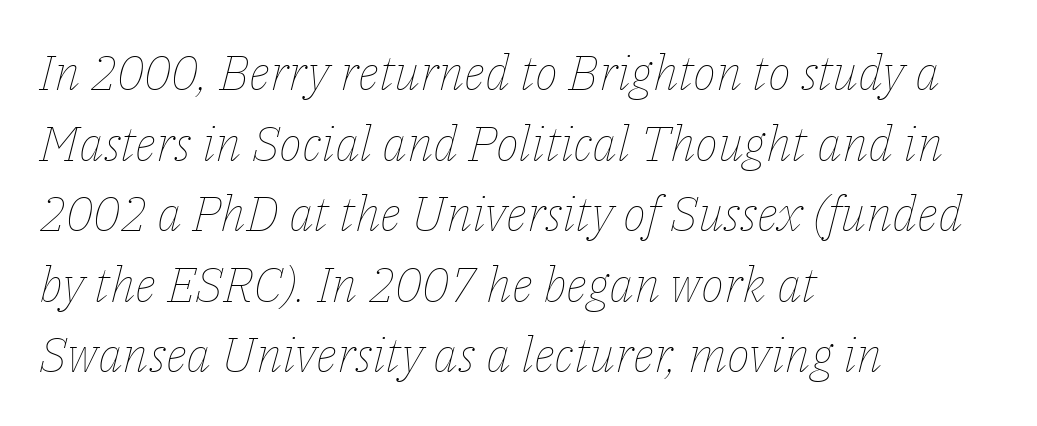
The image shows 49 px thin type, italic (leaning right); set left-aligned, normal line spacing (1.44x), normal letter spacing, not underlined; low stroke contrast and a medium x-height.
